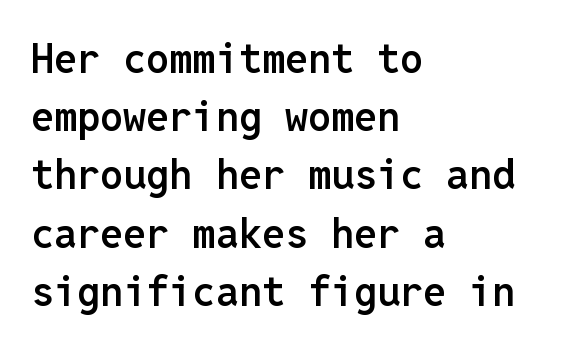
{"serif": "no", "italic": "no", "bold": "semi", "weight": "semibold", "width": "normal", "stroke_contrast": "low", "x_height": "medium", "monospaced": "yes", "underline": "no", "align": "left", "line_spacing": "normal", "line_spacing_ratio": 1.42, "letter_spacing": "normal", "letter_spacing_em": 0.0, "glyph_px": 41}
